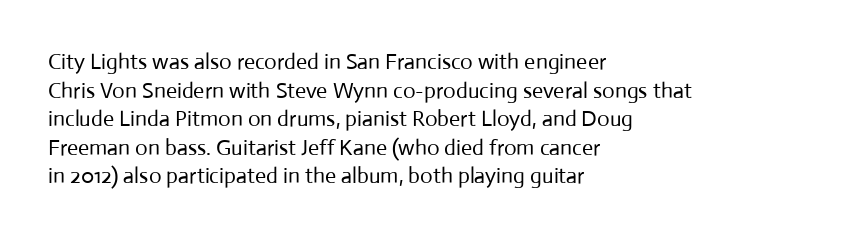
{"italic": "no", "bold": "no", "underline": "no", "align": "left", "line_spacing": "normal", "line_spacing_ratio": 1.3, "letter_spacing": "normal", "letter_spacing_em": 0.0, "glyph_px": 22}
